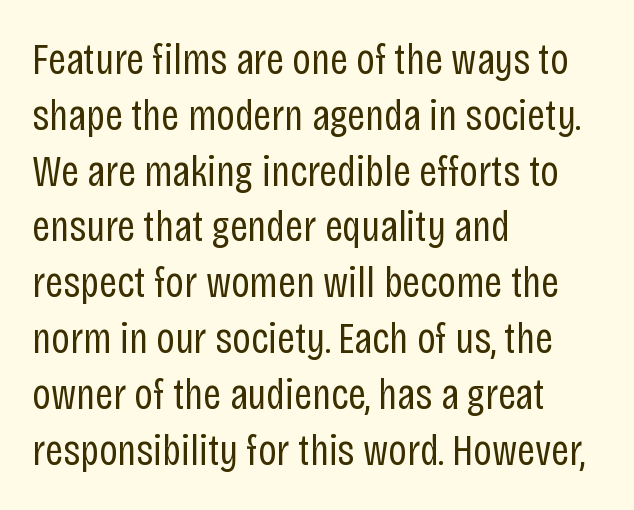
The image shows 45 px regular-weight, condensed sans-serif type, upright; set left-aligned, line spacing 1.24x, normal letter spacing, not underlined; low stroke contrast and a large x-height.
